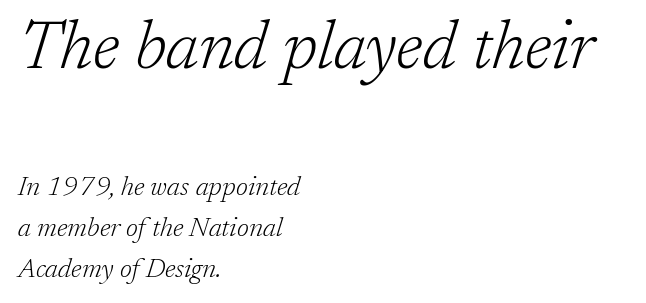
Q: Is the text bold? A: No.
Q: Is the text italic (slanted)? A: Yes, it leans right by about 17 degrees.
Q: Is the typeface a serif or a sans-serif typeface? A: Serif.
Q: Is the text underlined? A: No.
Q: How is the paragraph aligned? A: Left-aligned.
Q: Is the spacing between letters normal or unusually wide? A: Normal.
Q: Is the spacing between lines tight, normal or loose? A: Normal.
Q: Which block of text is set in a larger size, the first (top) or the second (bottom)? A: The first (top) one.
Q: Width (condensed, normal, or wide)? A: Normal.
Q: Stroke contrast? A: Low.
Q: x-height? A: Medium.
Q: Monospaced? A: No.
